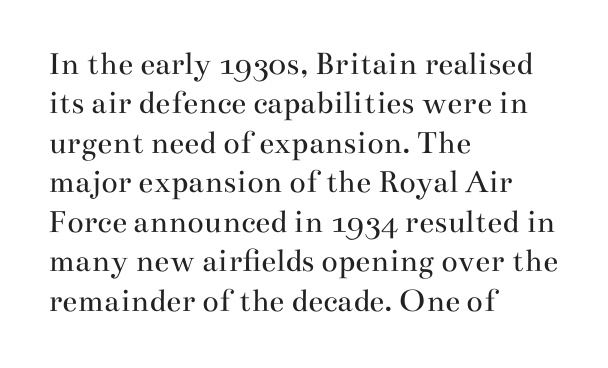
{"serif": "yes", "italic": "no", "bold": "no", "weight": "regular", "width": "wide", "stroke_contrast": "medium", "x_height": "small", "monospaced": "no", "underline": "no", "align": "left", "line_spacing_ratio": 1.16, "letter_spacing": "normal", "letter_spacing_em": 0.0, "glyph_px": 34}
